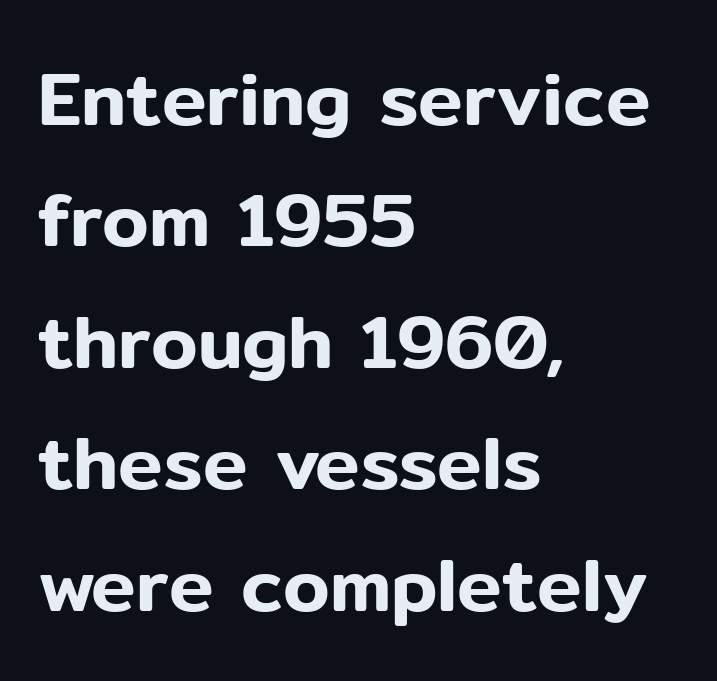
{"serif": "no", "italic": "no", "width": "normal", "stroke_contrast": "low", "x_height": "medium", "monospaced": "no", "underline": "no", "align": "left", "line_spacing": "normal", "line_spacing_ratio": 1.62, "letter_spacing": "normal", "letter_spacing_em": 0.0, "glyph_px": 75}
